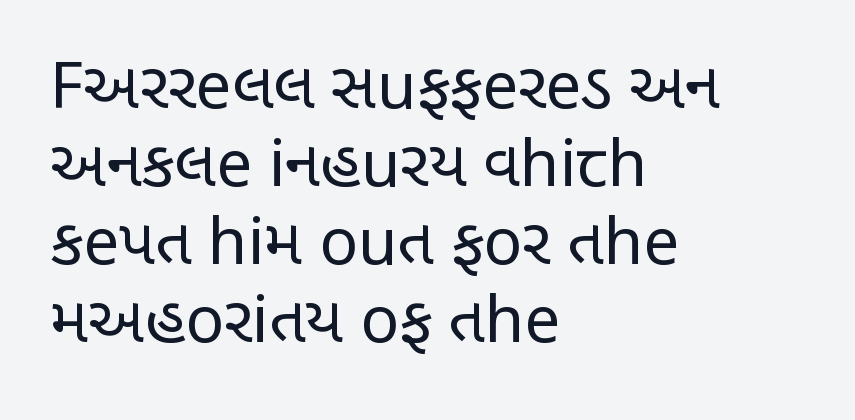
The image shows 64 px regular-weight, condensed sans-serif type, upright; set left-aligned, line spacing 1.22x, normal letter spacing, not underlined; low stroke contrast and a large x-height.
